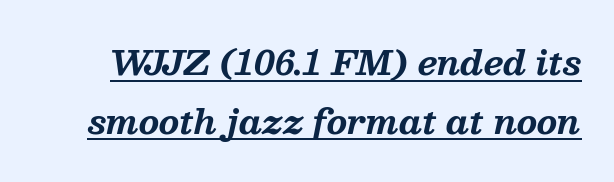
The image shows 33 px bold serif type, italic (leaning right); set line spacing 1.78x, normal letter spacing, underlined; medium stroke contrast and a medium x-height.
